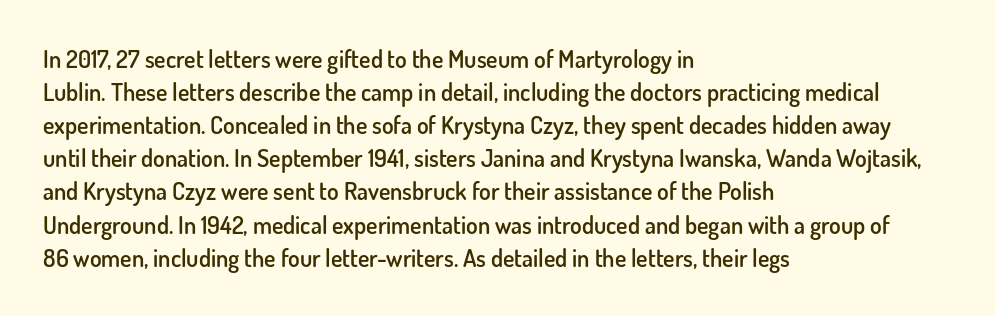
The image shows 24 px text type, upright; set left-aligned, normal line spacing (1.38x), normal letter spacing, not underlined.
